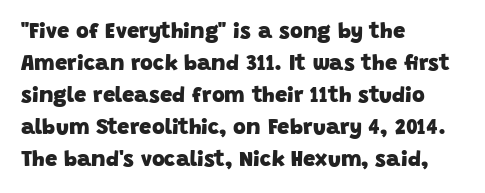
{"bold": "yes", "underline": "no", "align": "left", "line_spacing": "normal", "line_spacing_ratio": 1.45, "letter_spacing": "normal", "letter_spacing_em": 0.0, "glyph_px": 22}
